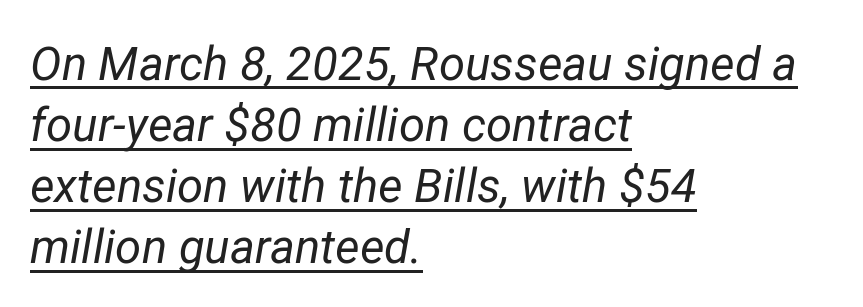
Notice how descenders clear the ascenders below comfortably — that's standard leading. Words appear dense and cohesive because spacing is normal. Horizontal alignment here is leftward, the default for most running prose. This sample carries an underscore along the baseline area. The rendering uses natural spacing where letterforms have individual widths. Bold? No — there's no thickening of the strokes.
